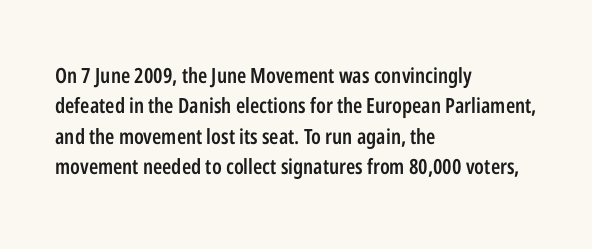
Inter-character spacing is left at the font's built-in metrics. Posture: straight, roman, zero tilt. These lines carry some extra weight — a demibold, not a full bold. The paragraph has a hard left edge and a soft right edge. Regular leading. Decoration check: the copy has no underline.
